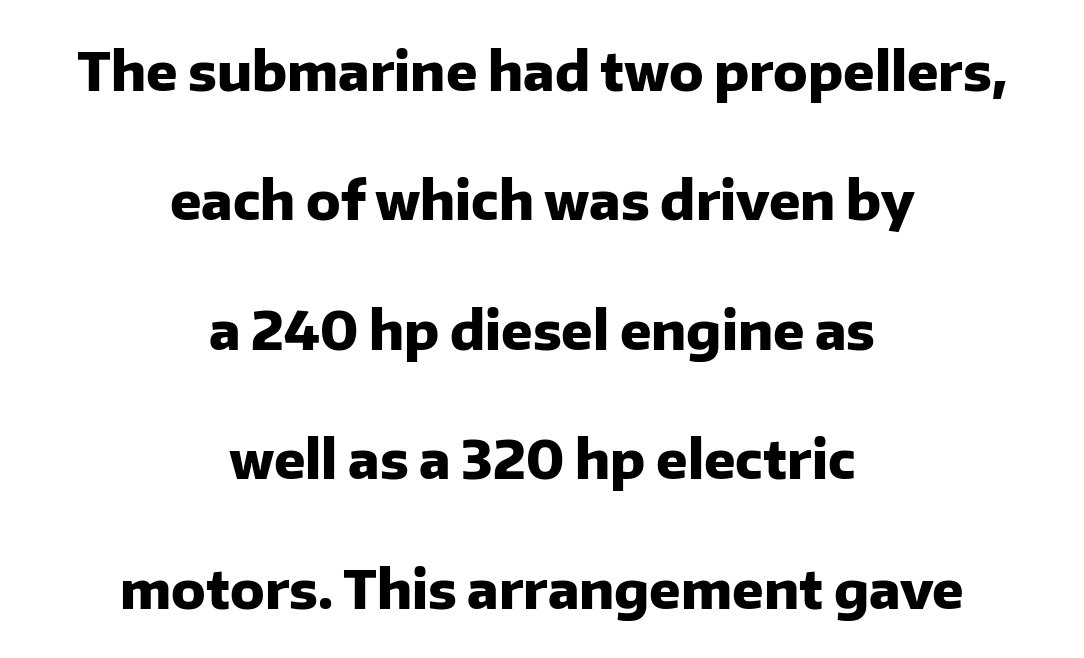
The image shows 52 px heavy sans-serif type, upright; set centered, loose line spacing (2.49x), normal letter spacing, not underlined; low stroke contrast and a medium x-height.
